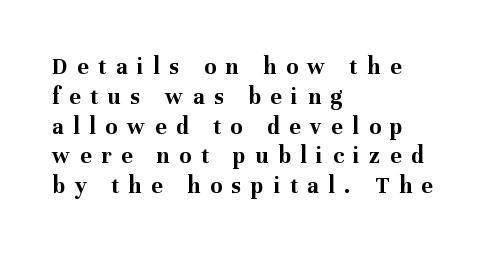
{"italic": "no", "bold": "yes", "underline": "no", "align": "left", "line_spacing_ratio": 1.24, "letter_spacing": "wide", "letter_spacing_em": 0.41, "glyph_px": 24}
